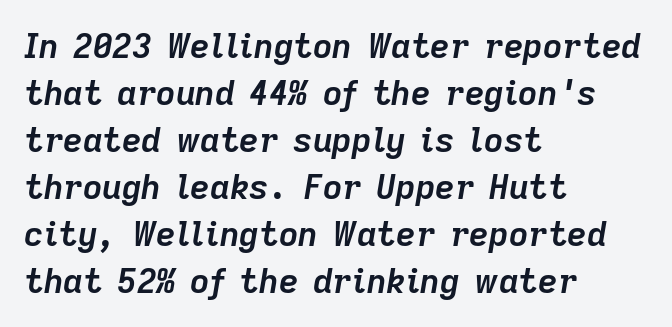
Is the letter spacing exaggerated? No — it looks like the ordinary default. This is oblique type, the kind used for emphasis or titles. Baseline-to-baseline distance is the conventional proportion of letter height. Every letter is thick-stroked: bold, no question.
